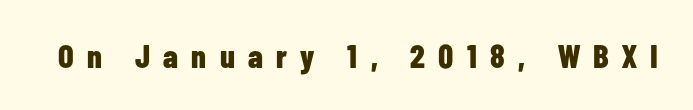
{"serif": "no", "italic": "no", "bold": "yes", "weight": "bold", "width": "condensed", "stroke_contrast": "low", "x_height": "medium", "monospaced": "no", "underline": "no", "letter_spacing": "wide", "letter_spacing_em": 0.4, "glyph_px": 33}
